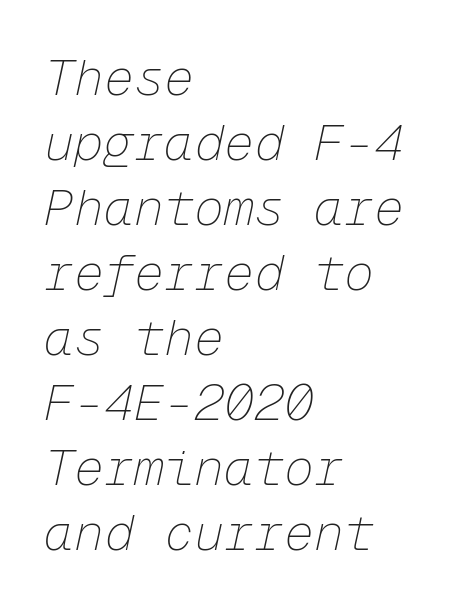
{"italic": "yes", "lean": "right", "slant_degrees": 12, "bold": "no", "weight": "thin", "width": "normal", "stroke_contrast": "low", "x_height": "medium", "monospaced": "yes", "underline": "no", "align": "left", "line_spacing": "normal", "line_spacing_ratio": 1.3, "letter_spacing": "normal", "letter_spacing_em": 0.0, "glyph_px": 50}
